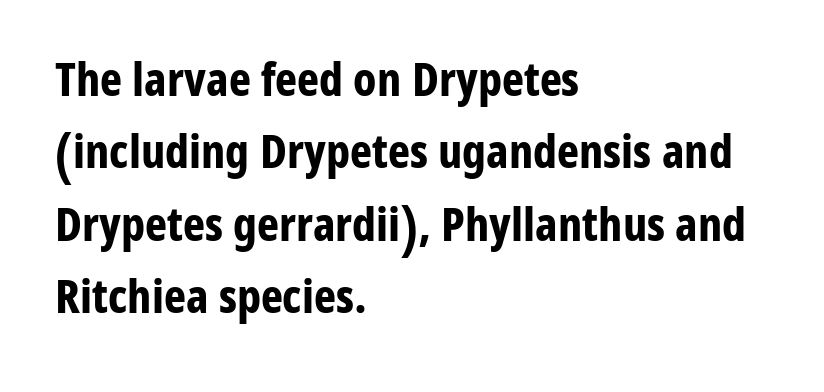
Ascenders rise straight up at ninety degrees. Beneath every word, the page is bare. Think of a printed novel: that variable character pitch is what you see here. Nope, no serifs anywhere on these letters. Quick note: interline space is typical. Nothing unusual about the tracking: characters are spaced as the font intends.
